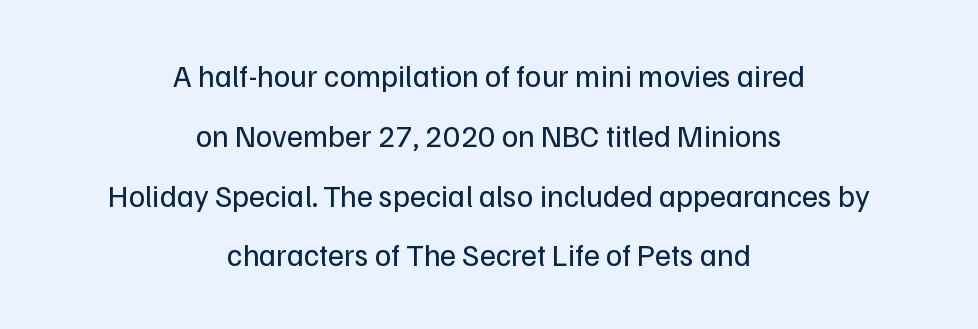
Q: Is the text bold? A: No.
Q: Is the text italic (slanted)? A: No, it is upright.
Q: Is the typeface a serif or a sans-serif typeface? A: Sans-serif.
Q: Is the text underlined? A: No.
Q: How is the paragraph aligned? A: Centered.
Q: Is the spacing between letters normal or unusually wide? A: Normal.
Q: Is the spacing between lines tight, normal or loose? A: Loose.
Q: Width (condensed, normal, or wide)? A: Normal.
Q: Stroke contrast? A: Low.
Q: x-height? A: Medium.
Q: Monospaced? A: No.
